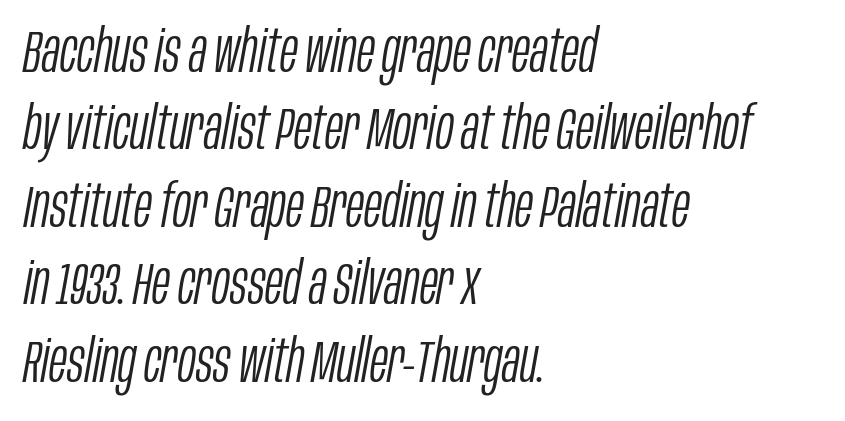
There's an unmistakable incline to the writing here. A clean baseline with only descenders dipping below it. Short note: letters normally spaced. Here the designer chose a conventional face with non-uniform glyph widths.
